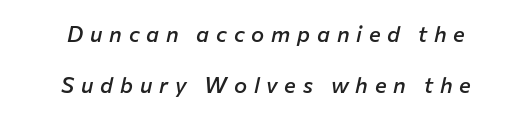
Q: Is the text bold? A: Semi-bold.
Q: Is the text italic (slanted)? A: Yes, it leans right by about 12 degrees.
Q: Is the text underlined? A: No.
Q: How is the paragraph aligned? A: Centered.
Q: Is the spacing between letters normal or unusually wide? A: Unusually wide.
Q: Is the spacing between lines tight, normal or loose? A: Loose.
